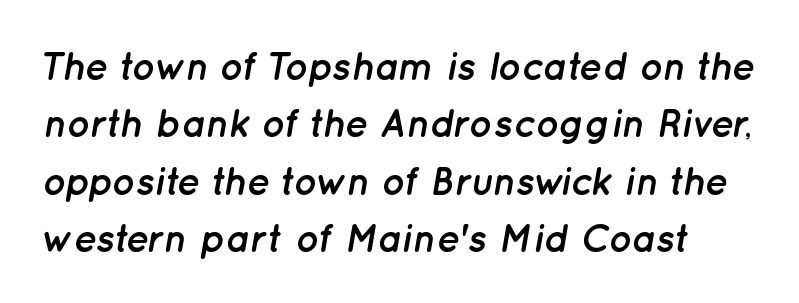
{"italic": "yes", "lean": "right", "slant_degrees": 12, "bold": "yes", "weight": "semibold", "width": "normal", "stroke_contrast": "low", "x_height": "medium", "monospaced": "no", "underline": "no", "line_spacing": "normal", "line_spacing_ratio": 1.47, "letter_spacing": "normal", "letter_spacing_em": 0.0, "glyph_px": 39}
